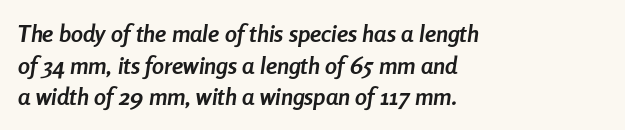
The image shows 24 px bold type, italic (leaning right); set left-aligned, normal line spacing (1.32x), normal letter spacing, not underlined.
